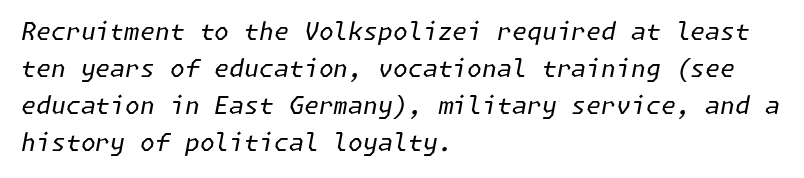
The lines sit at an ordinary, default distance from one another. There's an unmistakable incline to the writing here. Compared with a typical body face, this is equally light or lighter still. This rendering uses left alignment, leaving the right contour irregular. The passage shown has conventional tracking throughout.
